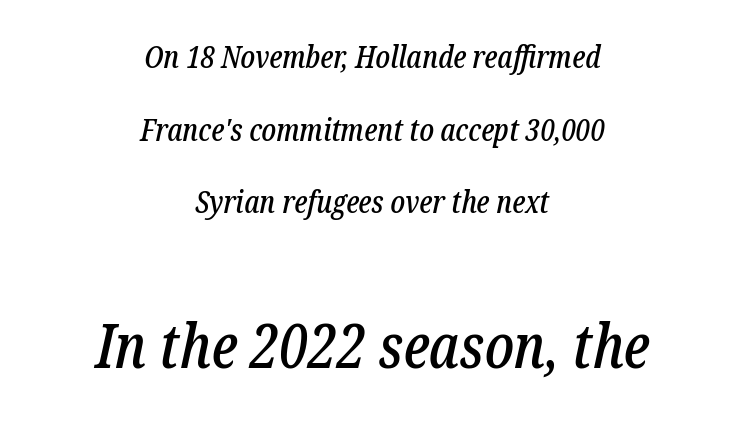
Q: Is the text italic (slanted)? A: Yes, it leans right by about 12 degrees.
Q: Is the typeface a serif or a sans-serif typeface? A: Serif.
Q: Is the text underlined? A: No.
Q: How is the paragraph aligned? A: Centered.
Q: Is the spacing between letters normal or unusually wide? A: Normal.
Q: Is the spacing between lines tight, normal or loose? A: Loose.
Q: Which block of text is set in a larger size, the first (top) or the second (bottom)? A: The second (bottom) one.
Q: Width (condensed, normal, or wide)? A: Condensed.
Q: Stroke contrast? A: Low.
Q: x-height? A: Medium.
Q: Monospaced? A: No.
